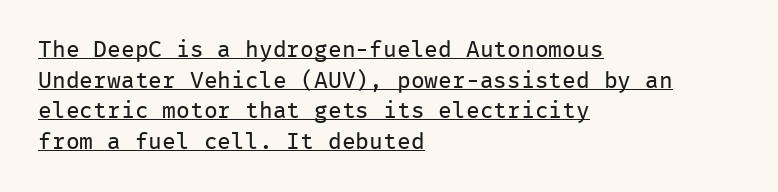
The image shows 23 px text type, upright; set left-aligned, normal line spacing (1.33x), normal letter spacing, underlined.
